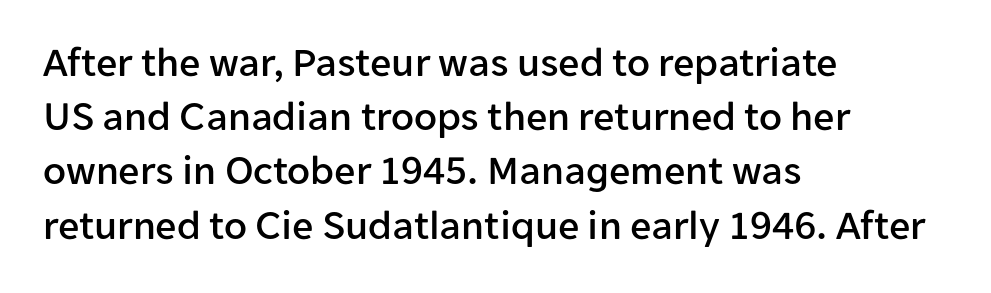
The image shows 42 px sans-serif type, upright; set left-aligned, normal line spacing (1.29x), normal letter spacing, not underlined; low stroke contrast and a medium x-height.
